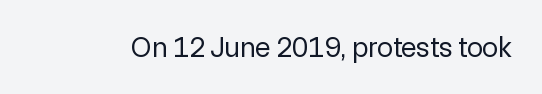
Bold? No — there's no thickening of the strokes. Tracking here is standard; glyphs follow each other at the usual distance. A typesetter would mark this as roman, not italic. Character widths vary here, with narrow letters taking less room than wide ones. Observe the absence of serifs on each vertical stroke in this sample. No word sits above an underline.
